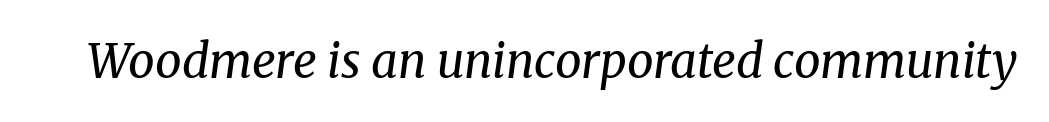
{"serif": "yes", "italic": "yes", "lean": "right", "slant_degrees": 8, "bold": "no", "weight": "regular", "width": "normal", "stroke_contrast": "medium", "x_height": "medium", "monospaced": "no", "underline": "no", "letter_spacing": "normal", "letter_spacing_em": 0.0, "glyph_px": 47}
